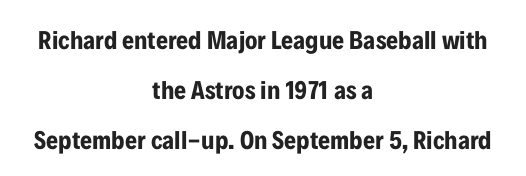
The image shows 26 px bold type, upright; set centered, loose line spacing (1.92x), normal letter spacing, not underlined.
